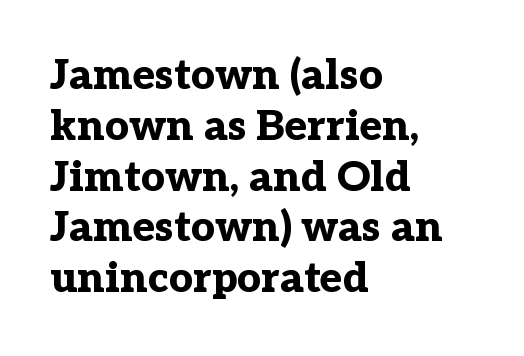
The letters advance in unequal steps, a hallmark of proportional type. The typesetting leans heavy: a genuine bold. Nope, not italic — everything's standing straight. What kind of face is this? One with serifs.
